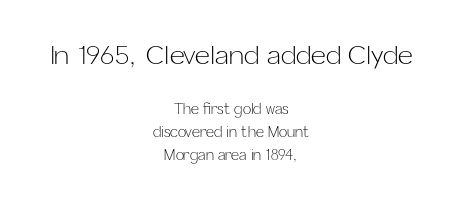
The image shows 26 px text type, upright; set centered, normal line spacing (1.64x), normal letter spacing, not underlined; the first (top) block is 1.86x larger.
